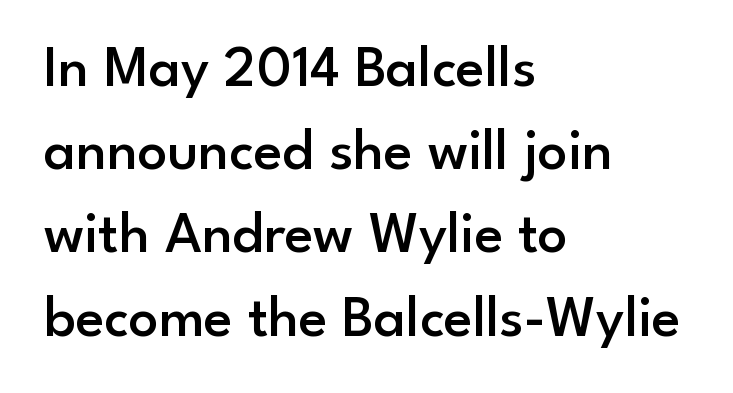
Words appear dense and cohesive because spacing is normal. The designer went with a sans here, leaving each stem footless. Characters remain perfectly vertical along every line. The face used here is a semibold: visibly heavier than regular, lighter than bold. Quick note: underline off. Rows of type keep a routine distance in the vertical direction.
